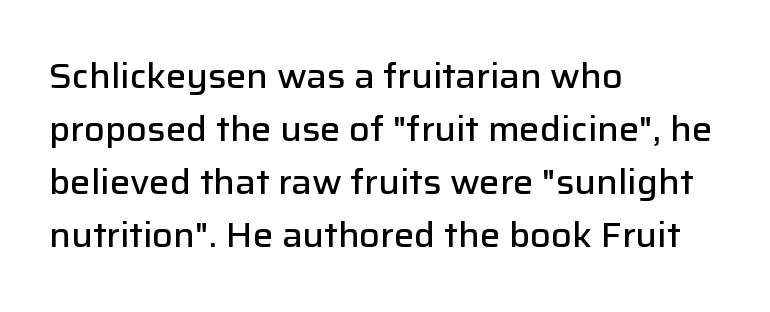
{"serif": "no", "italic": "no", "bold": "semi", "weight": "semibold", "width": "normal", "stroke_contrast": "low", "x_height": "medium", "monospaced": "no", "underline": "no", "align": "left", "line_spacing": "normal", "line_spacing_ratio": 1.56, "letter_spacing": "normal", "letter_spacing_em": 0.0, "glyph_px": 34}
